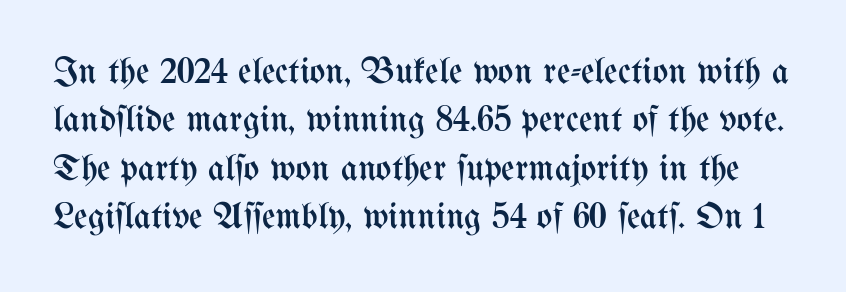
Q: Is the text bold? A: No.
Q: Is the text italic (slanted)? A: No, it is upright.
Q: Is the text underlined? A: No.
Q: Is the spacing between letters normal or unusually wide? A: Normal.
Q: Is the spacing between lines tight, normal or loose? A: Normal.
Q: Width (condensed, normal, or wide)? A: Condensed.
Q: Stroke contrast? A: Medium.
Q: x-height? A: Medium.
Q: Monospaced? A: No.
